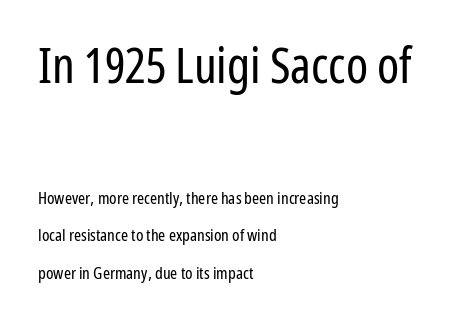
{"serif": "no", "italic": "no", "bold": "no", "weight": "regular", "width": "condensed", "stroke_contrast": "low", "x_height": "medium", "monospaced": "no", "underline": "no", "align": "left", "line_spacing": "loose", "line_spacing_ratio": 2.2, "letter_spacing": "normal", "letter_spacing_em": 0.0, "larger_block": "first", "size_ratio": 2.94, "glyph_px": 50}
